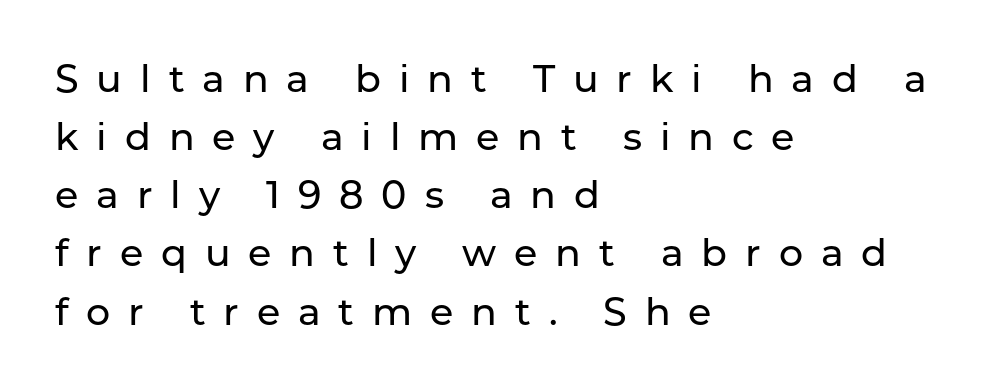
Q: Is the text italic (slanted)? A: No, it is upright.
Q: Is the typeface a serif or a sans-serif typeface? A: Sans-serif.
Q: Is the text underlined? A: No.
Q: How is the paragraph aligned? A: Left-aligned.
Q: Is the spacing between letters normal or unusually wide? A: Unusually wide.
Q: Is the spacing between lines tight, normal or loose? A: Normal.
Q: Width (condensed, normal, or wide)? A: Normal.
Q: Stroke contrast? A: Low.
Q: x-height? A: Medium.
Q: Monospaced? A: No.
